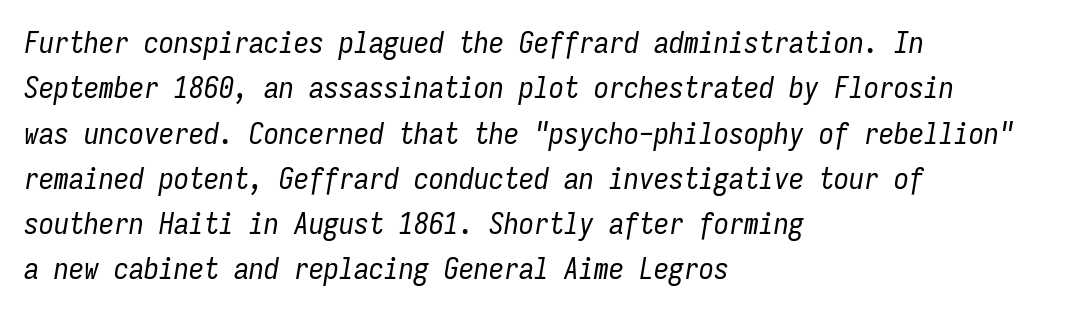
{"italic": "yes", "lean": "right", "slant_degrees": 9, "bold": "no", "weight": "regular", "width": "condensed", "stroke_contrast": "low", "x_height": "medium", "monospaced": "yes", "underline": "no", "align": "left", "line_spacing": "normal", "line_spacing_ratio": 1.51, "letter_spacing": "normal", "letter_spacing_em": 0.0, "glyph_px": 30}
